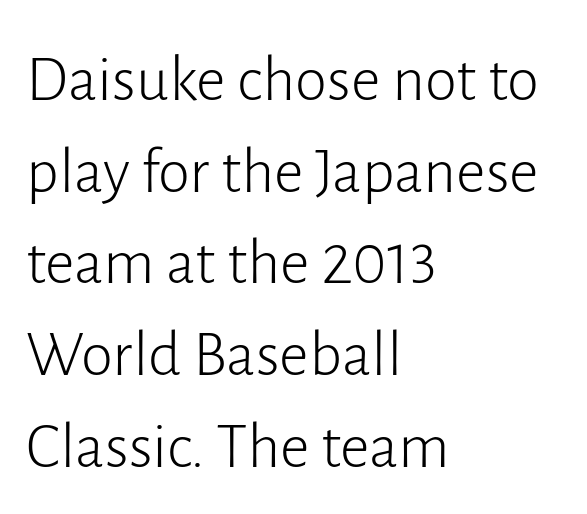
Q: Is the text bold? A: No.
Q: Is the text italic (slanted)? A: No, it is upright.
Q: Is the typeface a serif or a sans-serif typeface? A: Sans-serif.
Q: Is the text underlined? A: No.
Q: How is the paragraph aligned? A: Left-aligned.
Q: Is the spacing between letters normal or unusually wide? A: Normal.
Q: Is the spacing between lines tight, normal or loose? A: Normal.
Q: Width (condensed, normal, or wide)? A: Normal.
Q: Stroke contrast? A: Low.
Q: x-height? A: Medium.
Q: Monospaced? A: No.
